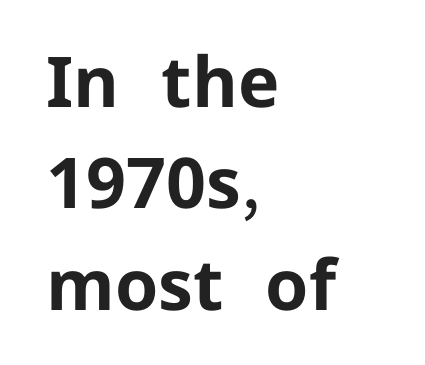
{"serif": "no", "italic": "no", "bold": "yes", "weight": "bold", "width": "normal", "stroke_contrast": "low", "x_height": "medium", "monospaced": "no", "underline": "no", "align": "left", "line_spacing": "normal", "line_spacing_ratio": 1.45, "letter_spacing": "normal", "letter_spacing_em": 0.0, "glyph_px": 70}
